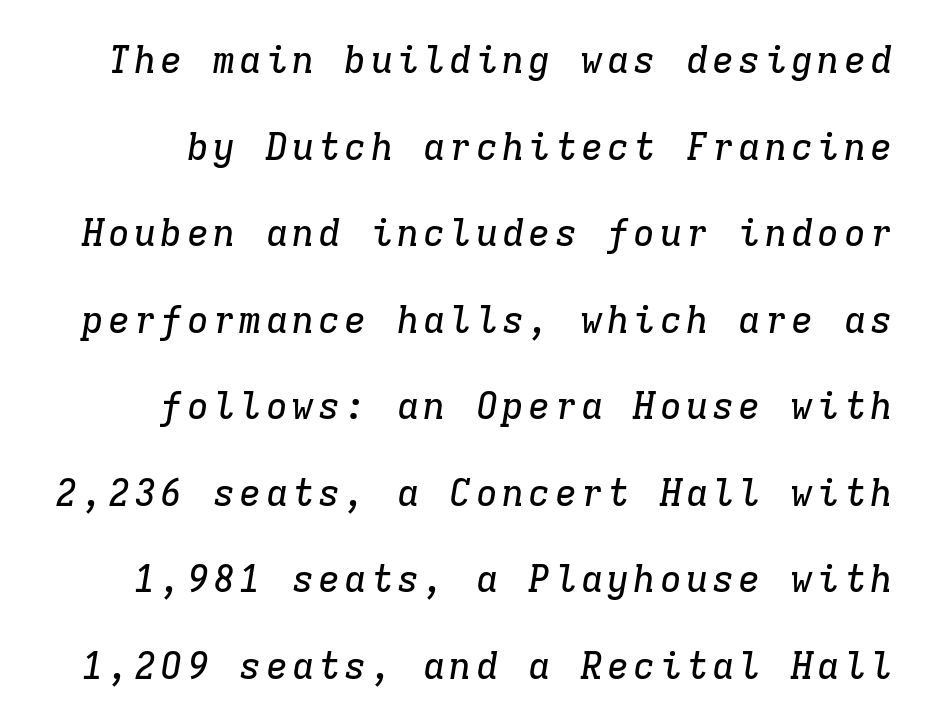
Is the type slanted? Yes — the strokes lean at a clear angle. Observe the serifs anchoring each vertical stroke in this sample. Glance below the letters and you will spot only blank space. Each new line begins a long way beneath the previous one. Spacing verdict: monospaced, one width for all characters.
